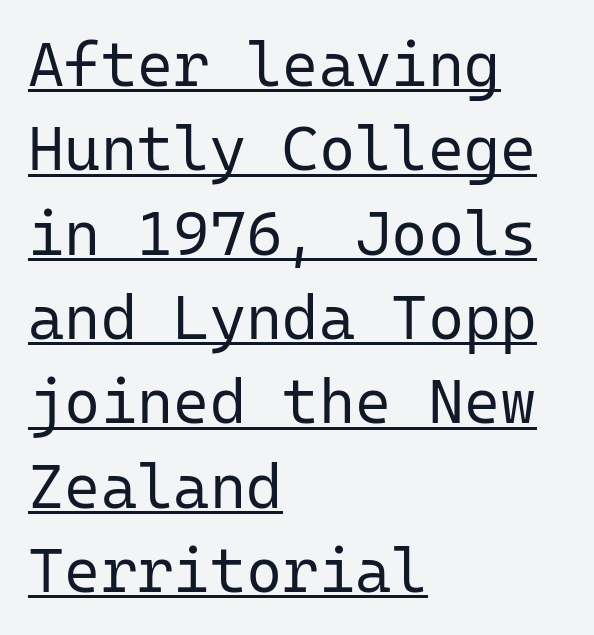
Horizontal bands of white between lines are of average thickness. Is the block centered? No — it sits flush against the left margin. No feet cap the strokes, marking this as sans-serif type. Is the type heavy? It reads as light-to-regular instead.
